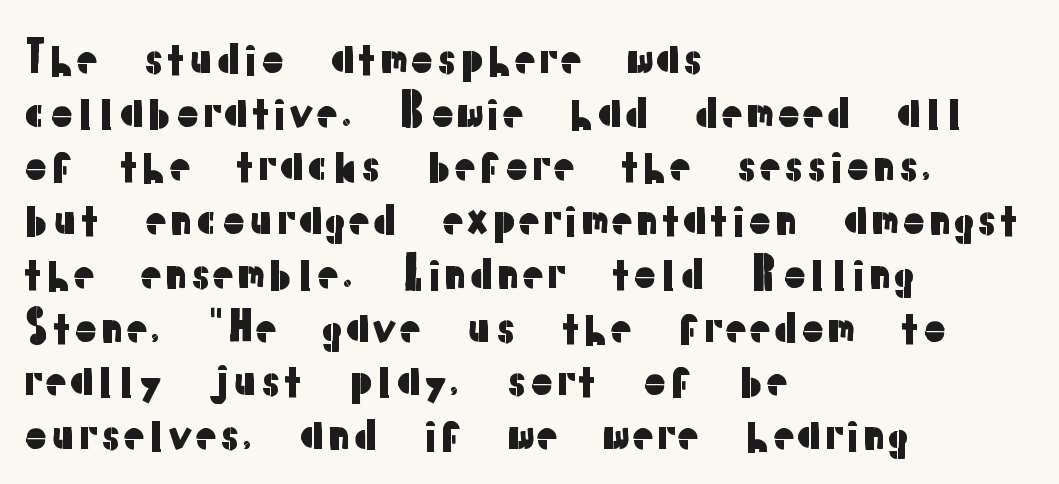
Q: Is the text italic (slanted)? A: No, it is upright.
Q: Is the typeface a serif or a sans-serif typeface? A: Sans-serif.
Q: Is the text underlined? A: No.
Q: How is the paragraph aligned? A: Left-aligned.
Q: Is the spacing between letters normal or unusually wide? A: Normal.
Q: Is the spacing between lines tight, normal or loose? A: Normal.
Q: Width (condensed, normal, or wide)? A: Normal.
Q: Stroke contrast? A: Low.
Q: x-height? A: Medium.
Q: Monospaced? A: No.
